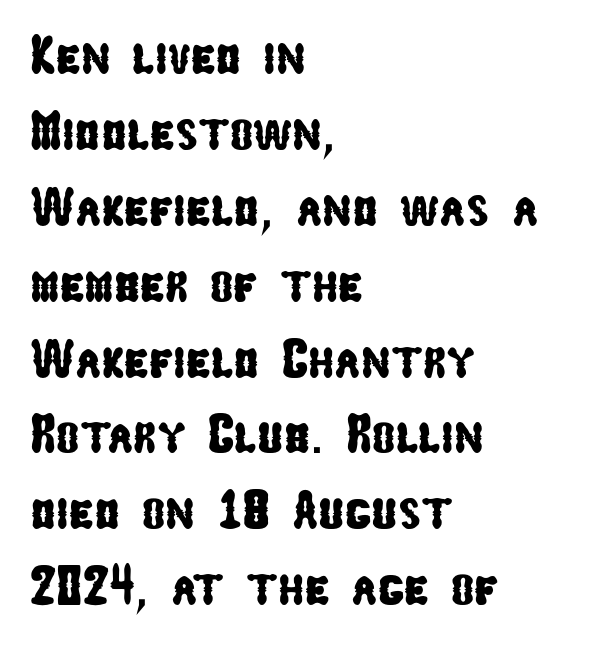
Q: Is the typeface a serif or a sans-serif typeface? A: Sans-serif.
Q: Is the text underlined? A: No.
Q: How is the paragraph aligned? A: Left-aligned.
Q: Is the spacing between letters normal or unusually wide? A: Normal.
Q: Is the spacing between lines tight, normal or loose? A: Normal.
Q: Width (condensed, normal, or wide)? A: Condensed.
Q: Stroke contrast? A: Low.
Q: x-height? A: Medium.
Q: Monospaced? A: No.
